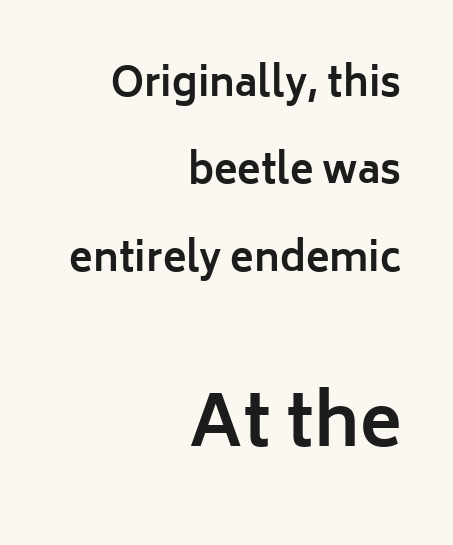
Baseline-to-baseline distance is far greater than the letter height. Letter spacing: default. Bold? Absolutely — the strokes are thick and heavy. Posture: straight, roman, zero tilt. Notice how the passage keeps a crisp vertical edge on the right only.
